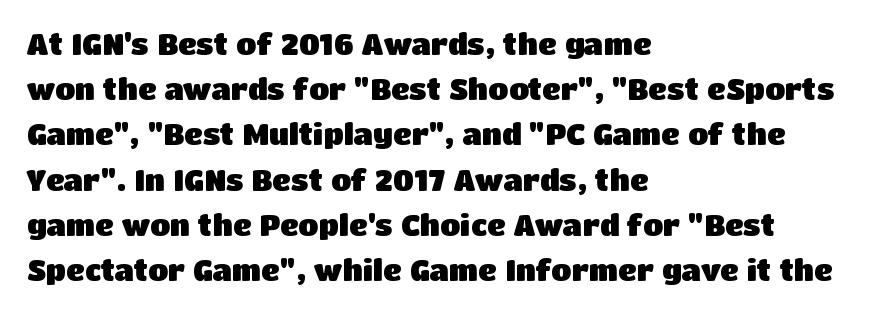
Unlike a traditional serif, this face leaves its strokes unadorned. What's the leading like? Ordinary, nothing unusual. Horizontally, the lines are justified to the leading edge only. This rendering features lettering with no underline. Varying glyph widths throughout — classic text-font behaviour.
